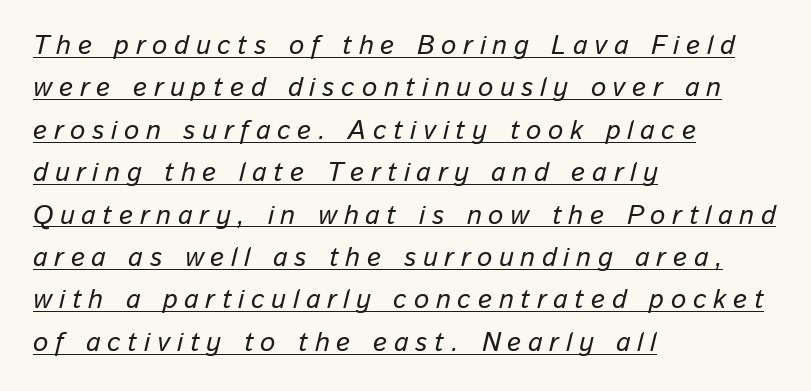
{"italic": "yes", "lean": "right", "slant_degrees": 13, "underline": "yes", "align": "left", "line_spacing": "normal", "line_spacing_ratio": 1.57, "letter_spacing": "wide", "letter_spacing_em": 0.25, "glyph_px": 27}
